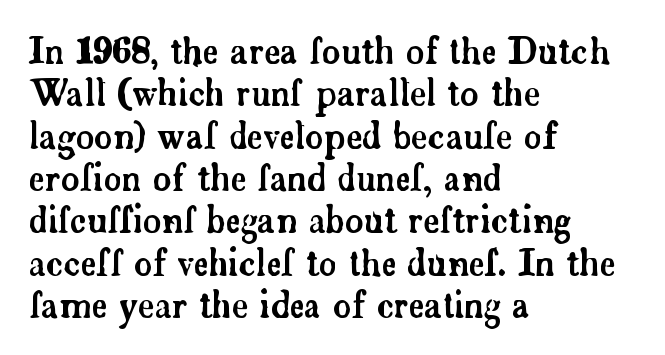
{"serif": "yes", "italic": "no", "width": "normal", "stroke_contrast": "low", "x_height": "small", "monospaced": "no", "underline": "no", "align": "left", "line_spacing_ratio": 1.21, "letter_spacing": "normal", "letter_spacing_em": 0.0, "glyph_px": 35}
